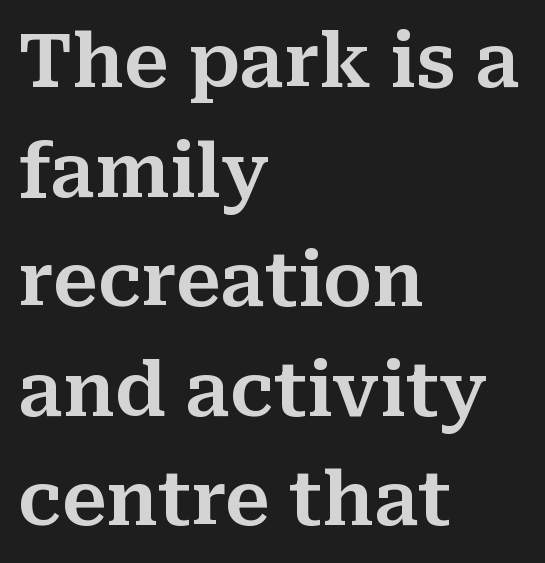
Tracking value appears to be zero — textbook default spacing. Think of a printed novel: that variable character pitch is what you see here. Unmarked baselines from the first word to the last. The specimen reads as upright at a glance. The text was rendered using a seriffed face with decorative stroke endings.
